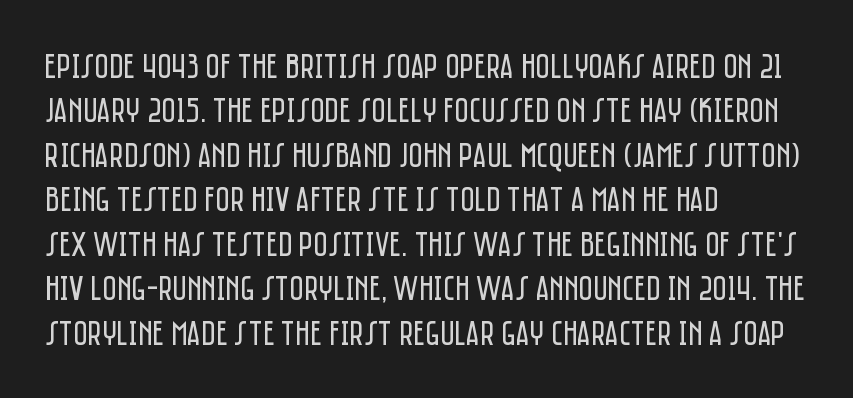
{"serif": "no", "italic": "no", "bold": "no", "weight": "regular", "width": "condensed", "stroke_contrast": "low", "x_height": "large", "monospaced": "no", "underline": "no", "align": "left", "line_spacing": "normal", "line_spacing_ratio": 1.27, "letter_spacing": "normal", "letter_spacing_em": 0.0, "glyph_px": 35}
